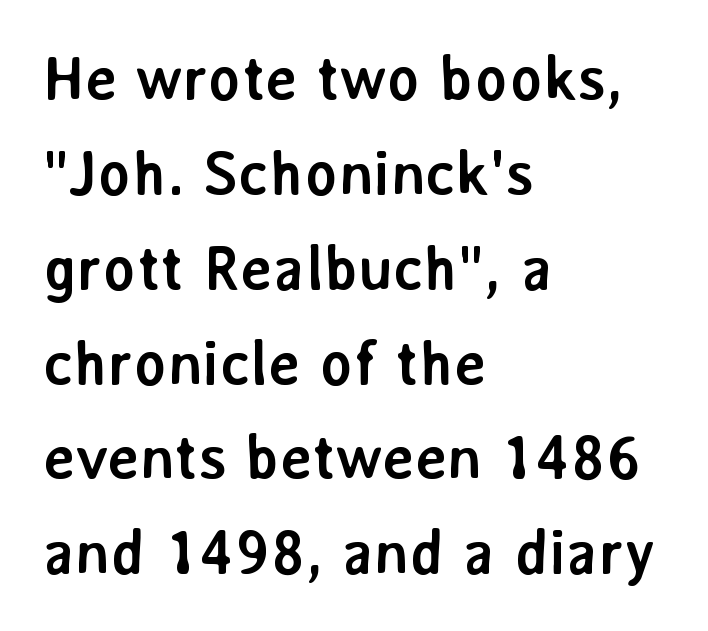
{"serif": "no", "italic": "no", "bold": "yes", "weight": "semibold", "width": "normal", "stroke_contrast": "low", "x_height": "medium", "monospaced": "no", "underline": "no", "align": "left", "line_spacing": "normal", "line_spacing_ratio": 1.53, "letter_spacing": "normal", "letter_spacing_em": 0.0, "glyph_px": 62}
